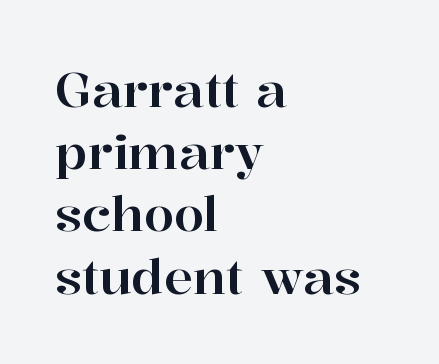
Q: Is the text italic (slanted)? A: No, it is upright.
Q: Is the typeface a serif or a sans-serif typeface? A: Serif.
Q: Is the text underlined? A: No.
Q: How is the paragraph aligned? A: Left-aligned.
Q: Is the spacing between letters normal or unusually wide? A: Normal.
Q: Is the spacing between lines tight, normal or loose? A: Normal.
Q: Width (condensed, normal, or wide)? A: Normal.
Q: Stroke contrast? A: High.
Q: x-height? A: Medium.
Q: Monospaced? A: No.
